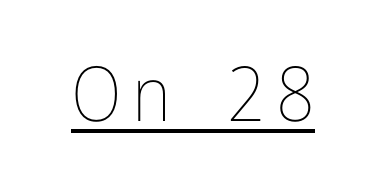
The image shows 76 px thin, condensed type, upright; set underlined; low stroke contrast and a medium x-height.
